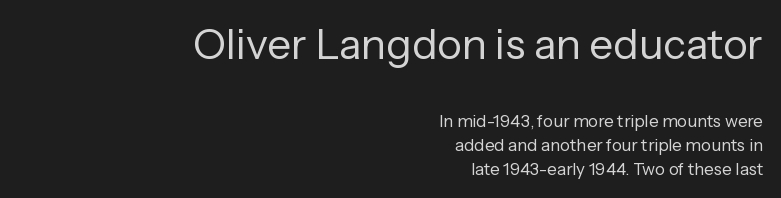
The image shows 42 px regular-weight sans-serif type, upright; set right-aligned, normal line spacing (1.4x), normal letter spacing, not underlined; the first (top) block is 2.47x larger; low stroke contrast and a medium x-height.
